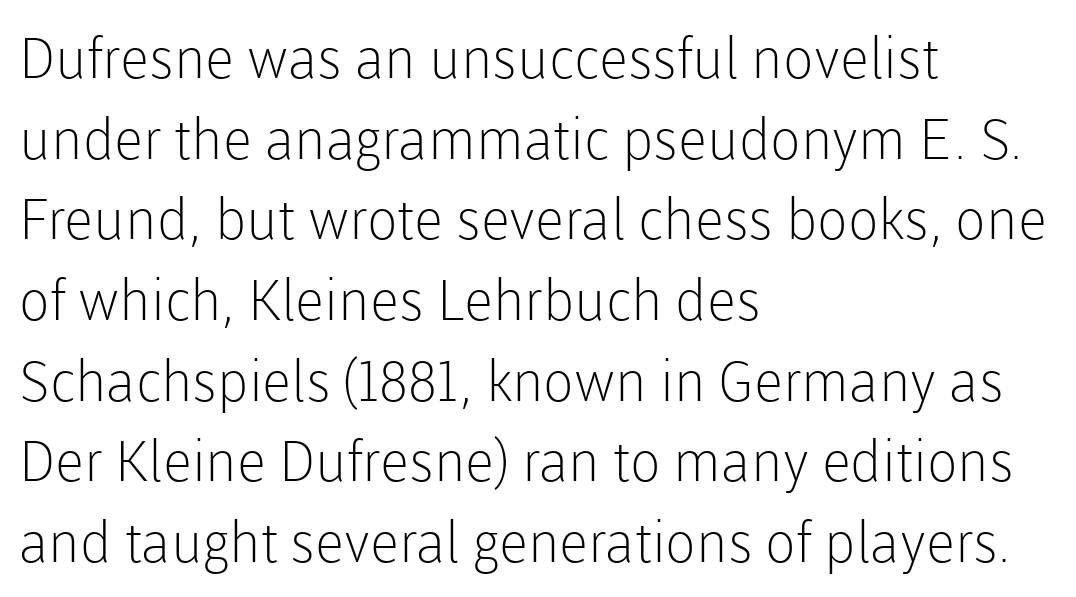
Q: Is the text bold? A: No.
Q: Is the text italic (slanted)? A: No, it is upright.
Q: Is the typeface a serif or a sans-serif typeface? A: Sans-serif.
Q: Is the text underlined? A: No.
Q: How is the paragraph aligned? A: Left-aligned.
Q: Is the spacing between letters normal or unusually wide? A: Normal.
Q: Is the spacing between lines tight, normal or loose? A: Normal.
Q: Width (condensed, normal, or wide)? A: Normal.
Q: Stroke contrast? A: Low.
Q: x-height? A: Medium.
Q: Monospaced? A: No.
